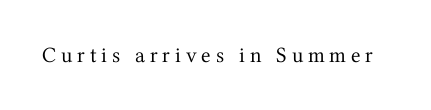
The font is comparable to plain body text, perhaps lighter. The font's upright variant was chosen for this text. The gaps between neighbouring characters are conspicuously large. Rule under the text: the space is simply empty.
